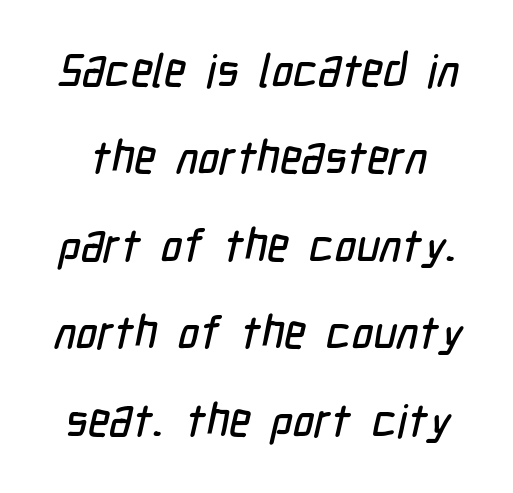
The image shows 46 px condensed sans-serif type; set loose line spacing (1.9x), normal letter spacing, not underlined; low stroke contrast and a medium x-height.
